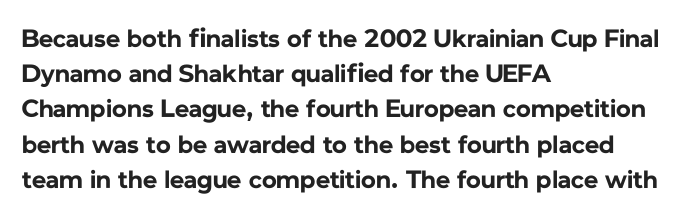
The image shows 25 px bold type, upright; set left-aligned, normal line spacing (1.41x), normal letter spacing, not underlined.
